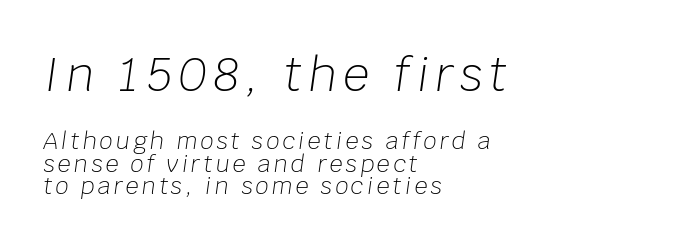
Unbolded letterforms with no extra heft. Which margin do the lines hug? The left one — the right edge is uneven. Rows of type sit shoulder to shoulder in the vertical direction. When letters slant like this, we call the style italic. A bare baseline throughout the passage.
